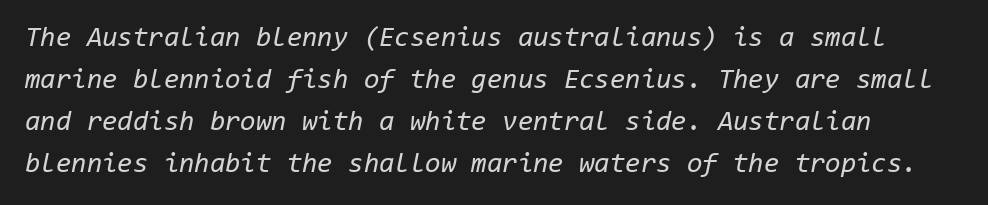
{"italic": "yes", "lean": "right", "slant_degrees": 11, "bold": "no", "weight": "regular", "width": "normal", "stroke_contrast": "low", "x_height": "medium", "monospaced": "yes", "underline": "no", "line_spacing": "normal", "line_spacing_ratio": 1.5, "letter_spacing": "normal", "letter_spacing_em": 0.0, "glyph_px": 28}
